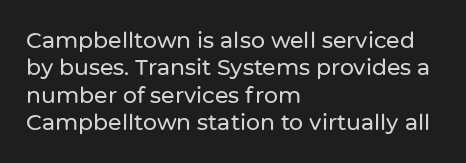
Q: Is the text italic (slanted)? A: No, it is upright.
Q: Is the text underlined? A: No.
Q: How is the paragraph aligned? A: Left-aligned.
Q: Is the spacing between letters normal or unusually wide? A: Normal.
Q: Is the spacing between lines tight, normal or loose? A: Normal.
